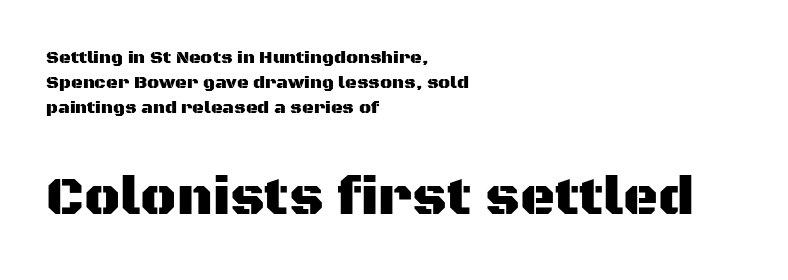
The image shows 54 px sans-serif type, upright; set left-aligned, normal line spacing (1.39x), normal letter spacing, not underlined; the second (bottom) block is 3.0x larger; medium stroke contrast and a large x-height.
